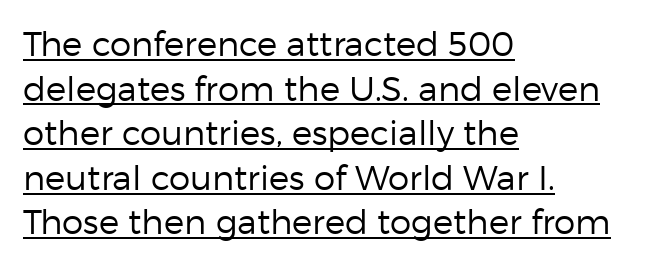
Q: Is the text bold? A: No.
Q: Is the text italic (slanted)? A: No, it is upright.
Q: Is the typeface a serif or a sans-serif typeface? A: Sans-serif.
Q: Is the text underlined? A: Yes.
Q: How is the paragraph aligned? A: Left-aligned.
Q: Is the spacing between letters normal or unusually wide? A: Normal.
Q: Is the spacing between lines tight, normal or loose? A: Normal.
Q: Width (condensed, normal, or wide)? A: Normal.
Q: Stroke contrast? A: Low.
Q: x-height? A: Medium.
Q: Monospaced? A: No.
